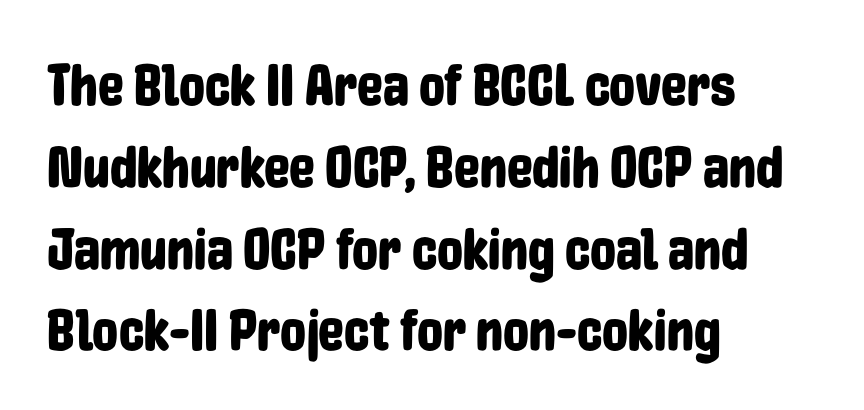
{"serif": "no", "italic": "no", "width": "condensed", "stroke_contrast": "low", "x_height": "medium", "monospaced": "no", "underline": "no", "align": "left", "line_spacing": "normal", "line_spacing_ratio": 1.41, "letter_spacing": "normal", "letter_spacing_em": 0.0, "glyph_px": 58}
